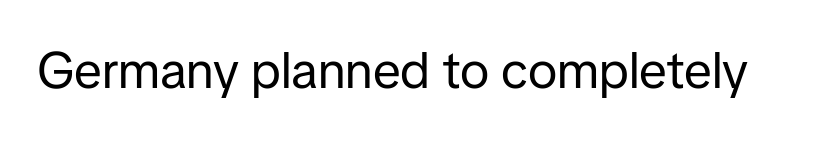
Q: Is the text bold? A: No.
Q: Is the text italic (slanted)? A: No, it is upright.
Q: Is the typeface a serif or a sans-serif typeface? A: Sans-serif.
Q: Is the text underlined? A: No.
Q: Is the spacing between letters normal or unusually wide? A: Normal.
Q: Width (condensed, normal, or wide)? A: Normal.
Q: Stroke contrast? A: Low.
Q: x-height? A: Medium.
Q: Monospaced? A: No.
